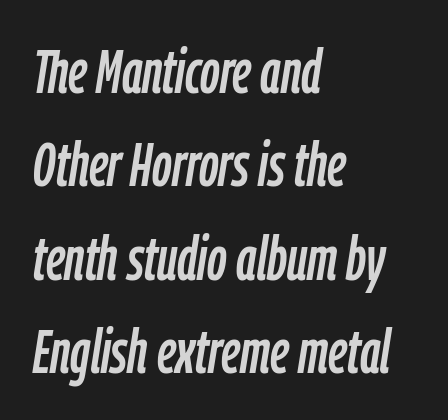
Q: Is the text italic (slanted)? A: Yes, it leans right by about 9 degrees.
Q: Is the text underlined? A: No.
Q: How is the paragraph aligned? A: Left-aligned.
Q: Is the spacing between letters normal or unusually wide? A: Normal.
Q: Is the spacing between lines tight, normal or loose? A: Normal.
Q: Width (condensed, normal, or wide)? A: Condensed.
Q: Stroke contrast? A: Low.
Q: x-height? A: Medium.
Q: Monospaced? A: No.
